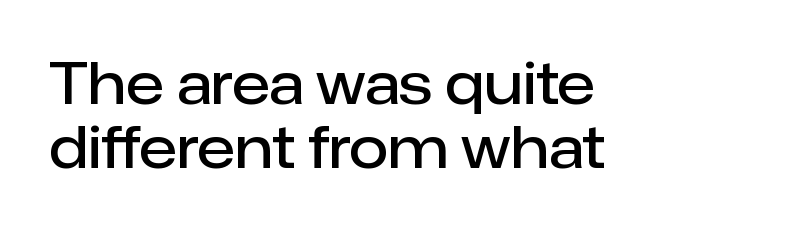
{"serif": "no", "italic": "no", "bold": "semi", "weight": "semibold", "width": "normal", "stroke_contrast": "low", "x_height": "medium", "monospaced": "no", "underline": "no", "align": "left", "line_spacing": "tight", "line_spacing_ratio": 1.12, "letter_spacing": "normal", "letter_spacing_em": 0.0, "glyph_px": 57}
